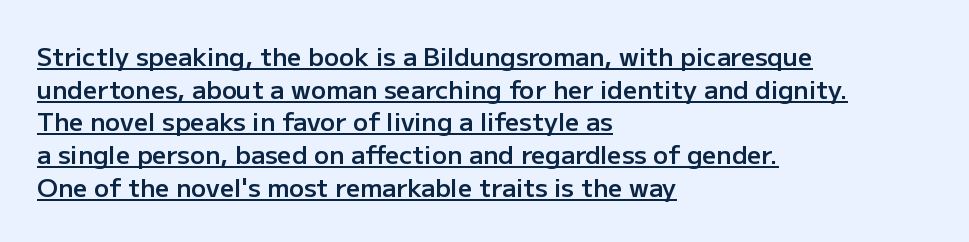
{"italic": "no", "bold": "semi", "underline": "yes", "align": "left", "line_spacing": "normal", "line_spacing_ratio": 1.31, "letter_spacing": "normal", "letter_spacing_em": 0.0, "glyph_px": 25}
